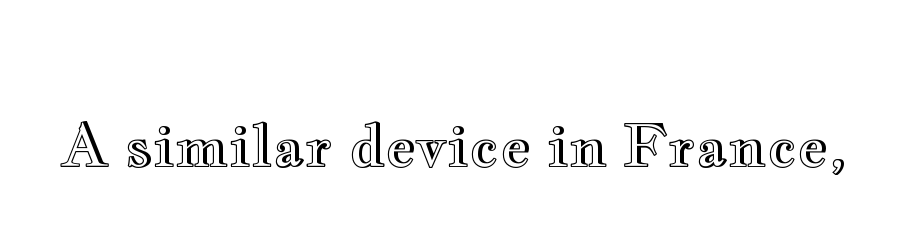
The image shows 58 px wide type, upright; set normal letter spacing, not underlined; a small x-height.
